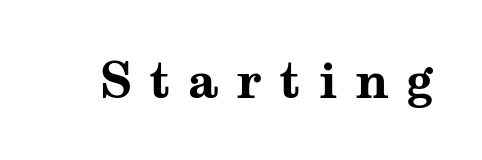
{"serif": "yes", "italic": "no", "bold": "yes", "weight": "bold", "width": "wide", "stroke_contrast": "medium", "x_height": "medium", "monospaced": "no", "underline": "no", "letter_spacing": "wide", "letter_spacing_em": 0.34, "glyph_px": 49}
